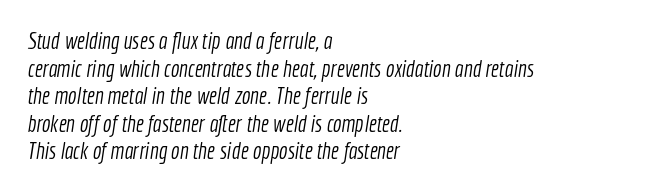
Q: Is the text bold? A: No.
Q: Is the text underlined? A: No.
Q: How is the paragraph aligned? A: Left-aligned.
Q: Is the spacing between letters normal or unusually wide? A: Normal.
